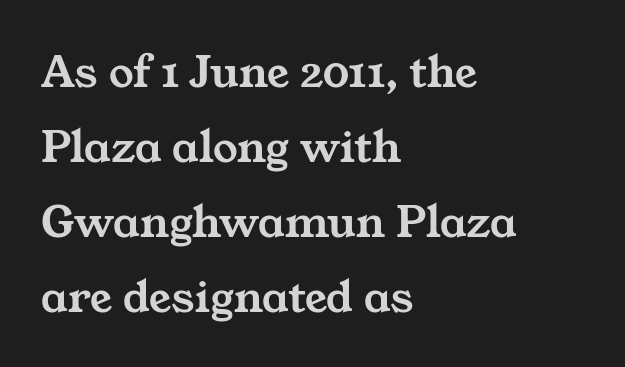
{"serif": "yes", "width": "wide", "stroke_contrast": "medium", "x_height": "medium", "monospaced": "no", "underline": "no", "align": "left", "line_spacing": "normal", "line_spacing_ratio": 1.53, "letter_spacing": "normal", "letter_spacing_em": 0.0, "glyph_px": 49}
